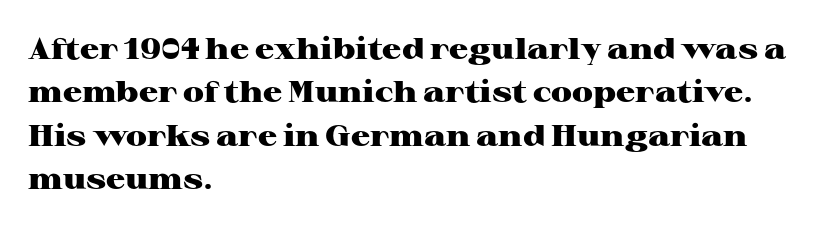
{"serif": "yes", "italic": "no", "bold": "yes", "weight": "heavy", "width": "wide", "stroke_contrast": "high", "x_height": "medium", "monospaced": "no", "underline": "no", "align": "left", "line_spacing": "normal", "line_spacing_ratio": 1.45, "letter_spacing": "normal", "letter_spacing_em": 0.0, "glyph_px": 30}
